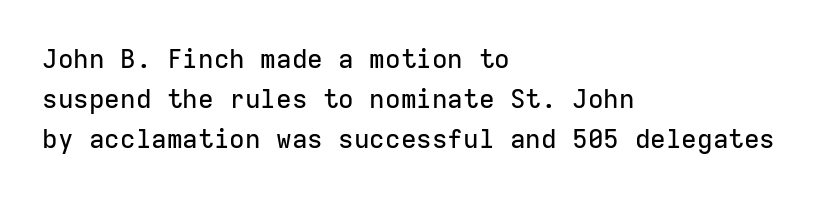
{"italic": "no", "underline": "no", "align": "left", "line_spacing": "normal", "line_spacing_ratio": 1.53, "letter_spacing": "normal", "letter_spacing_em": 0.0, "glyph_px": 26}
